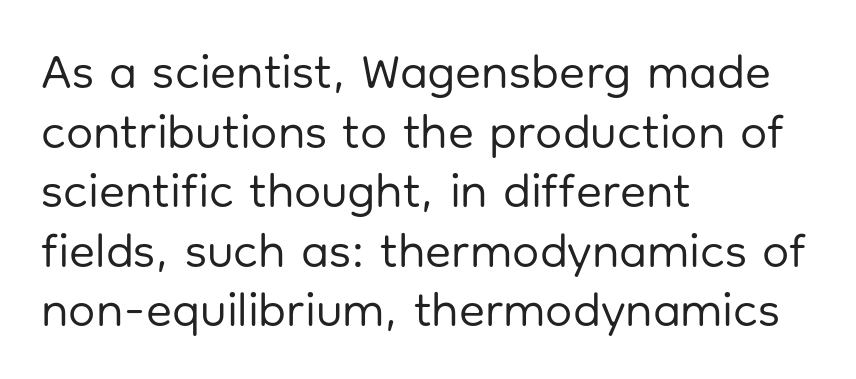
{"serif": "no", "italic": "no", "bold": "no", "weight": "regular", "width": "normal", "stroke_contrast": "low", "x_height": "medium", "monospaced": "no", "underline": "no", "align": "left", "line_spacing_ratio": 1.24, "letter_spacing": "normal", "letter_spacing_em": 0.0, "glyph_px": 48}
